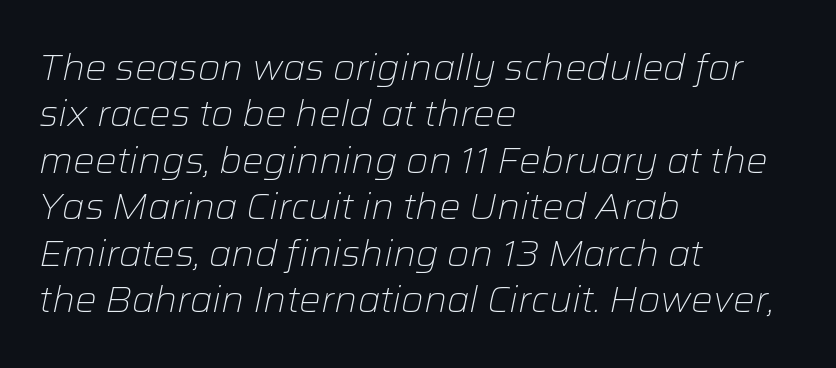
Where is the straight margin? On the left. Decoration check: the copy has no underline. A light-to-regular cut is what we see here. The line-height multiplier appears to be the usual default. The font's italic variant was chosen for this text. Default kerning and tracking; the words read as compact shapes.
